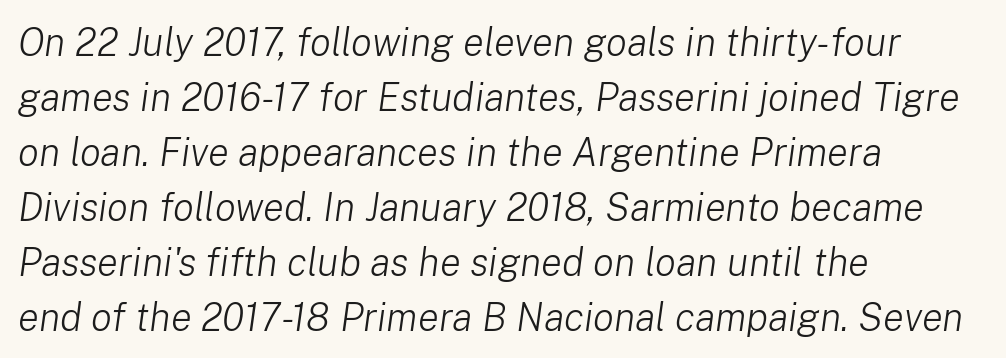
The paragraph shown leans on its left margin. Emphasis-style slanted type is in use. This sample keeps an unexceptional amount of space between lines. Glyph-to-glyph distance matches everyday printed text. Looks like regular typesetting: each glyph gets only the width it needs.
